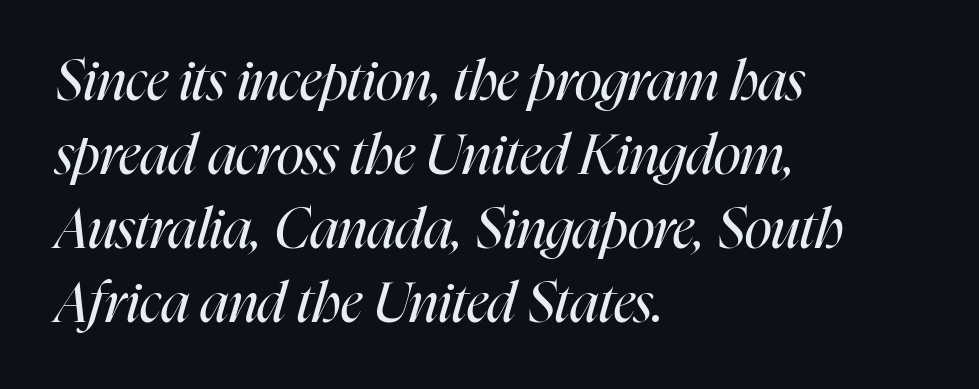
Q: Is the text bold? A: No.
Q: Is the text italic (slanted)? A: Yes, it leans right by about 16 degrees.
Q: Is the text underlined? A: No.
Q: How is the paragraph aligned? A: Left-aligned.
Q: Is the spacing between letters normal or unusually wide? A: Normal.
Q: Is the spacing between lines tight, normal or loose? A: Normal.
Q: Width (condensed, normal, or wide)? A: Condensed.
Q: Stroke contrast? A: High.
Q: x-height? A: Medium.
Q: Monospaced? A: No.
